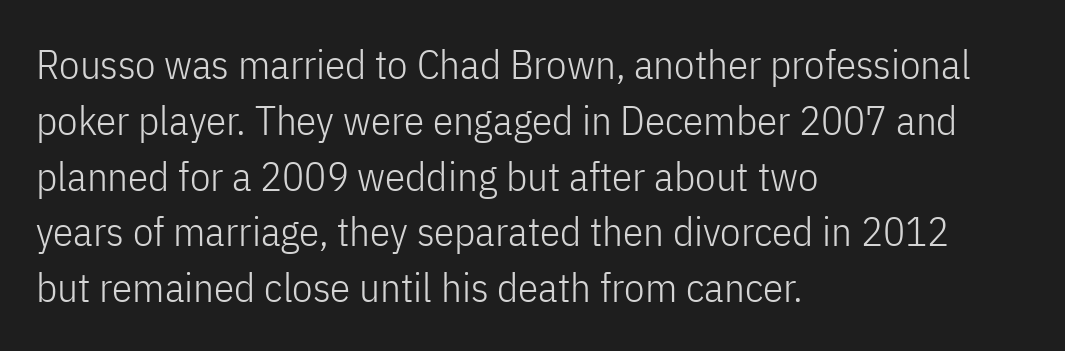
Q: Is the text bold? A: No.
Q: Is the text italic (slanted)? A: No, it is upright.
Q: Is the typeface a serif or a sans-serif typeface? A: Sans-serif.
Q: Is the text underlined? A: No.
Q: How is the paragraph aligned? A: Left-aligned.
Q: Is the spacing between letters normal or unusually wide? A: Normal.
Q: Is the spacing between lines tight, normal or loose? A: Normal.
Q: Width (condensed, normal, or wide)? A: Condensed.
Q: Stroke contrast? A: Low.
Q: x-height? A: Medium.
Q: Monospaced? A: No.
